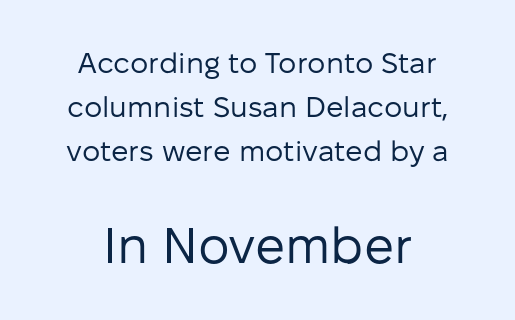
{"serif": "no", "italic": "no", "bold": "no", "weight": "regular", "width": "normal", "stroke_contrast": "low", "x_height": "medium", "monospaced": "no", "underline": "no", "align": "center", "line_spacing": "normal", "line_spacing_ratio": 1.52, "letter_spacing": "normal", "letter_spacing_em": 0.0, "larger_block": "second", "size_ratio": 1.72, "glyph_px": 50}
